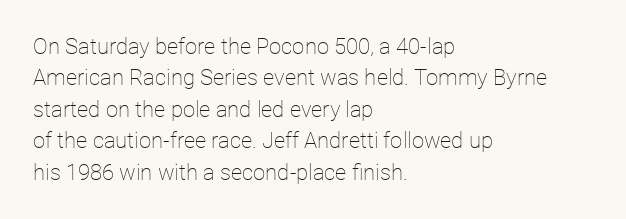
{"italic": "no", "bold": "no", "underline": "no", "align": "left", "line_spacing": "normal", "line_spacing_ratio": 1.43, "letter_spacing": "normal", "letter_spacing_em": 0.0, "glyph_px": 22}
